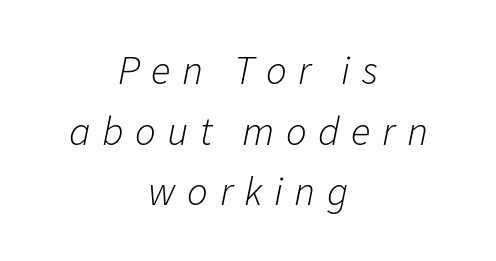
Q: Is the text bold? A: No.
Q: Is the text italic (slanted)? A: Yes, it leans right by about 11 degrees.
Q: Is the text underlined? A: No.
Q: How is the paragraph aligned? A: Centered.
Q: Is the spacing between letters normal or unusually wide? A: Unusually wide.
Q: Is the spacing between lines tight, normal or loose? A: Normal.
Q: Width (condensed, normal, or wide)? A: Normal.
Q: Stroke contrast? A: Low.
Q: x-height? A: Medium.
Q: Monospaced? A: No.
